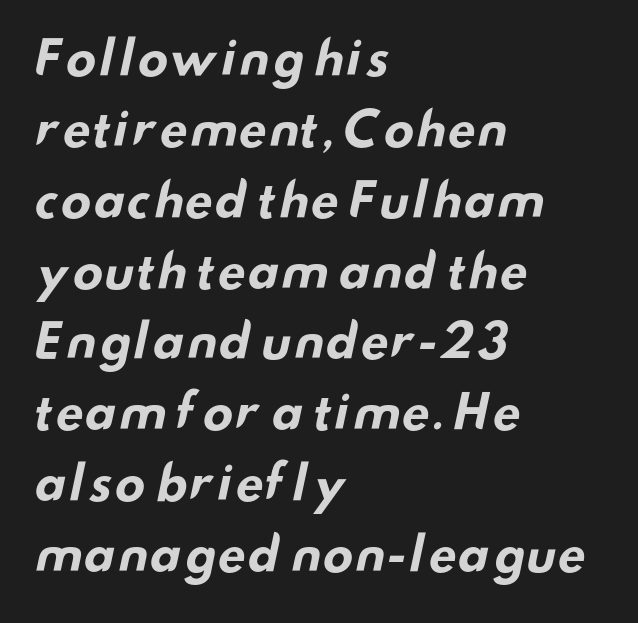
Q: Is the text bold? A: Yes.
Q: Is the typeface a serif or a sans-serif typeface? A: Sans-serif.
Q: Is the text underlined? A: No.
Q: How is the paragraph aligned? A: Left-aligned.
Q: Is the spacing between letters normal or unusually wide? A: Normal.
Q: Is the spacing between lines tight, normal or loose? A: Normal.
Q: Width (condensed, normal, or wide)? A: Wide.
Q: Stroke contrast? A: Low.
Q: x-height? A: Small.
Q: Monospaced? A: No.
